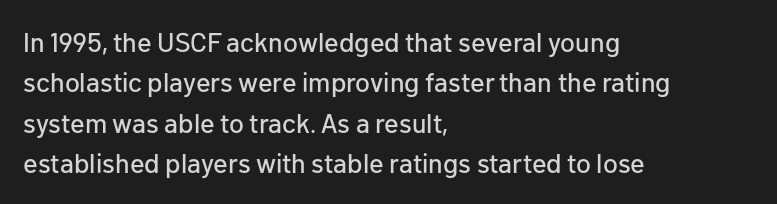
Q: Is the text italic (slanted)? A: No, it is upright.
Q: Is the text underlined? A: No.
Q: How is the paragraph aligned? A: Left-aligned.
Q: Is the spacing between letters normal or unusually wide? A: Normal.
Q: Is the spacing between lines tight, normal or loose? A: Normal.
